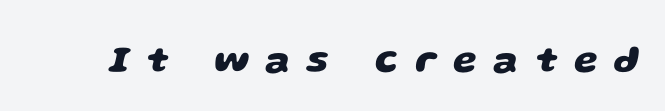
The image shows 38 px heavy, wide sans-serif type; set unusually wide letter spacing (+0.44 em), not underlined; low stroke contrast and a large x-height.
